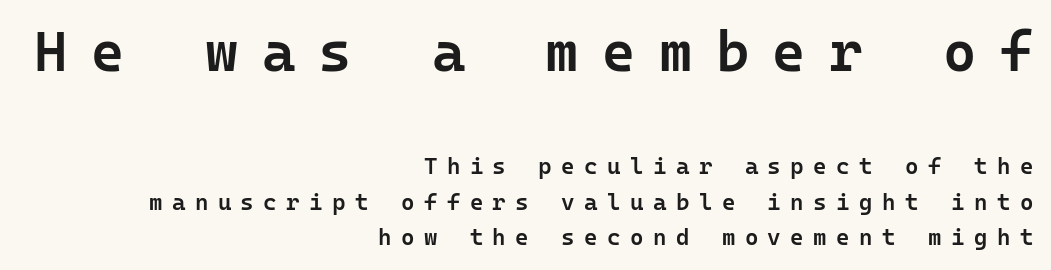
Q: Is the text bold? A: Semi-bold.
Q: Is the text italic (slanted)? A: No, it is upright.
Q: Is the typeface a serif or a sans-serif typeface? A: Sans-serif.
Q: Is the text underlined? A: No.
Q: How is the paragraph aligned? A: Right-aligned.
Q: Is the spacing between letters normal or unusually wide? A: Unusually wide.
Q: Is the spacing between lines tight, normal or loose? A: Normal.
Q: Which block of text is set in a larger size, the first (top) or the second (bottom)? A: The first (top) one.
Q: Width (condensed, normal, or wide)? A: Normal.
Q: Stroke contrast? A: Low.
Q: x-height? A: Medium.
Q: Monospaced? A: Yes.
